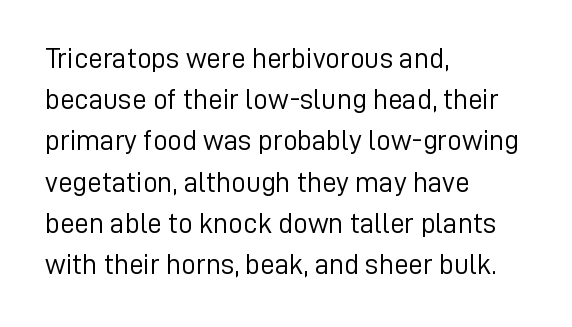
{"serif": "no", "italic": "no", "bold": "no", "weight": "light", "width": "normal", "stroke_contrast": "low", "x_height": "medium", "monospaced": "no", "underline": "no", "align": "left", "line_spacing": "normal", "line_spacing_ratio": 1.42, "letter_spacing": "normal", "letter_spacing_em": 0.0, "glyph_px": 29}
